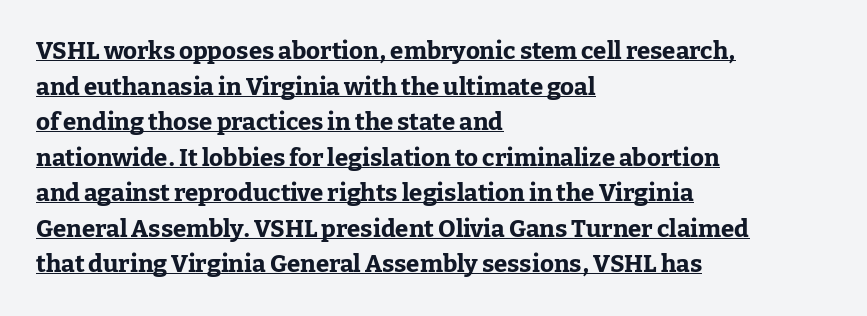
Beneath each row of characters lies a ruled line. A typesetter would call this leading conventional body-copy spacing. Look at the tracking — it's just the regular setting, nothing added. The paragraph has a hard left edge and a soft right edge.
